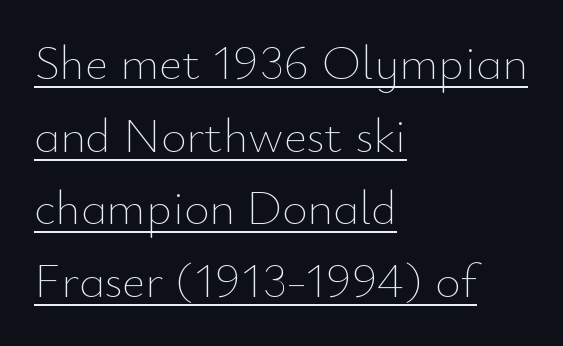
Q: Is the text bold? A: No.
Q: Is the text italic (slanted)? A: No, it is upright.
Q: Is the text underlined? A: Yes.
Q: How is the paragraph aligned? A: Left-aligned.
Q: Is the spacing between letters normal or unusually wide? A: Normal.
Q: Is the spacing between lines tight, normal or loose? A: Normal.
Q: Width (condensed, normal, or wide)? A: Normal.
Q: Stroke contrast? A: Low.
Q: x-height? A: Small.
Q: Monospaced? A: No.
